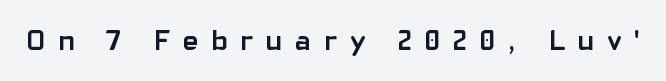
The type sits square on the baseline with zero lean. Examine the stroke ends and you'll find no serifs. The zone under the glyphs is completely vacant. Heavy-handed strokes throughout: this text is bold. The rendering uses natural spacing where letterforms have individual widths.
